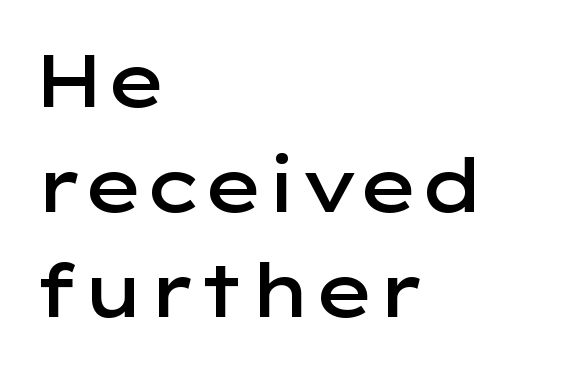
The type is set solid horizontally, with unmodified tracking. The setting favours the left margin, as ordinary paragraphs usually do. Regarding leading, the lines here are spaced in the standard way. The face used here is proportionally spaced, like ordinary book or web type. To sum up the face: it is a sans, with no serifs.
